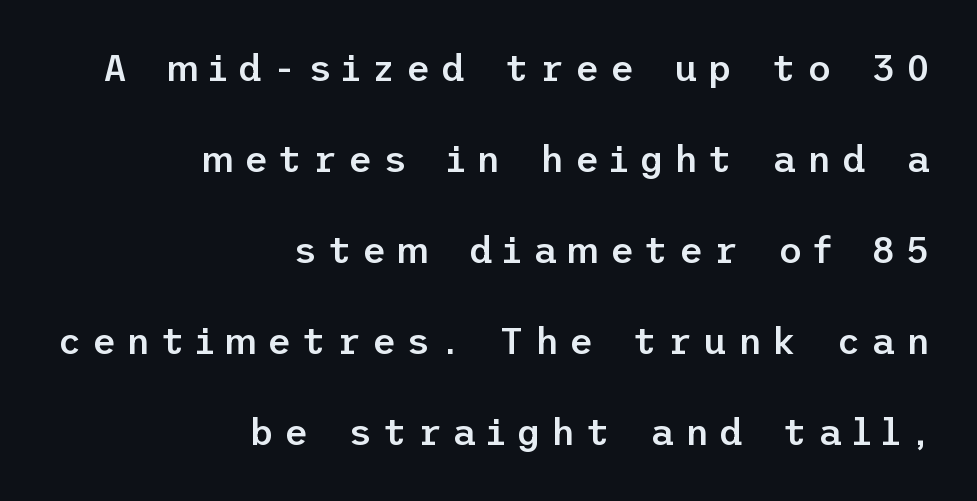
Q: Is the text bold? A: Semi-bold.
Q: Is the text italic (slanted)? A: No, it is upright.
Q: Is the typeface a serif or a sans-serif typeface? A: Sans-serif.
Q: Is the text underlined? A: No.
Q: How is the paragraph aligned? A: Right-aligned.
Q: Is the spacing between letters normal or unusually wide? A: Unusually wide.
Q: Is the spacing between lines tight, normal or loose? A: Loose.
Q: Width (condensed, normal, or wide)? A: Normal.
Q: Stroke contrast? A: Low.
Q: x-height? A: Medium.
